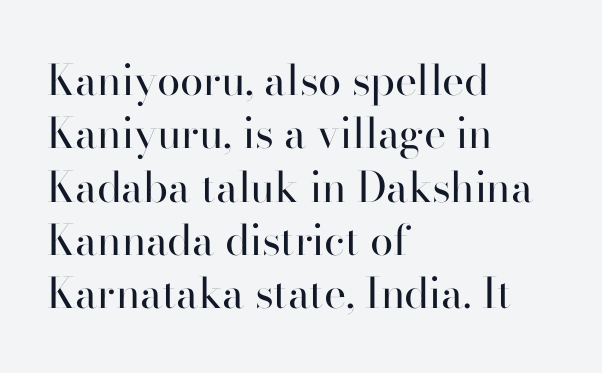
{"serif": "no", "italic": "no", "bold": "no", "weight": "regular", "width": "normal", "stroke_contrast": "high", "x_height": "small", "monospaced": "no", "underline": "no", "align": "left", "line_spacing": "normal", "line_spacing_ratio": 1.27, "letter_spacing": "normal", "letter_spacing_em": 0.0, "glyph_px": 42}
